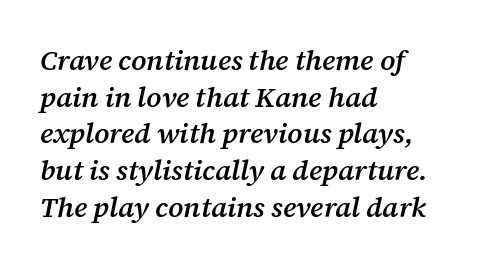
Think of a printed novel: that variable character pitch is what you see here. This sample is left-justified, so line endings fall wherever the words run out. Regular leading. The face used here is rendered with its standard letterfit. Every character sits at an angle, as italics do. Look at the stroke-to-counter ratio: somewhat heavy, a semibold.
